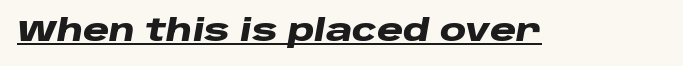
Q: Is the text bold? A: Yes.
Q: Is the text italic (slanted)? A: Yes, it leans right by about 10 degrees.
Q: Is the text underlined? A: Yes.
Q: Is the spacing between letters normal or unusually wide? A: Normal.
Q: Width (condensed, normal, or wide)? A: Wide.
Q: Stroke contrast? A: Low.
Q: x-height? A: Large.
Q: Monospaced? A: No.
